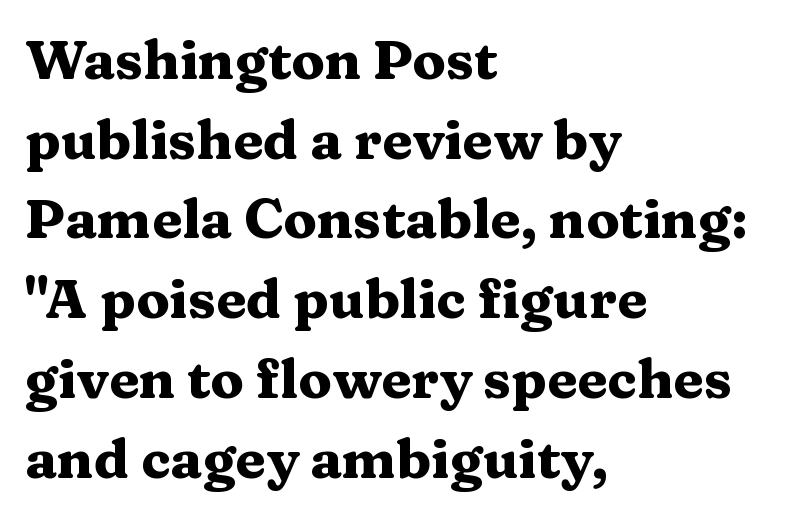
{"serif": "yes", "italic": "no", "bold": "yes", "weight": "heavy", "width": "wide", "stroke_contrast": "medium", "x_height": "medium", "monospaced": "no", "underline": "no", "align": "left", "line_spacing": "normal", "line_spacing_ratio": 1.45, "letter_spacing": "normal", "letter_spacing_em": 0.0, "glyph_px": 55}
